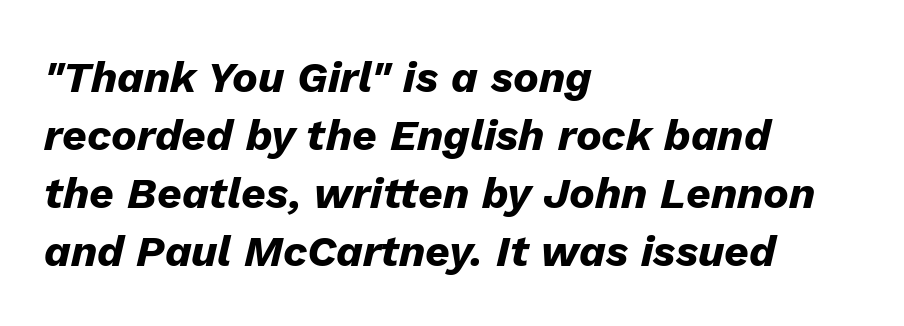
You could not count columns in this text — the font is proportionally spaced. One glance says typical: line gaps are just what's usual. The area under the type is left untouched. It's the slanting kind of type.
